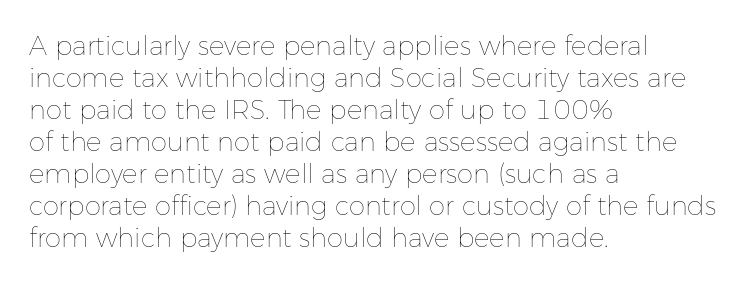
The passage shown is not underscored anywhere. Words appear dense and cohesive because spacing is normal. Alignment: flush left. Unlike italic type, these characters show no tilt at all.
